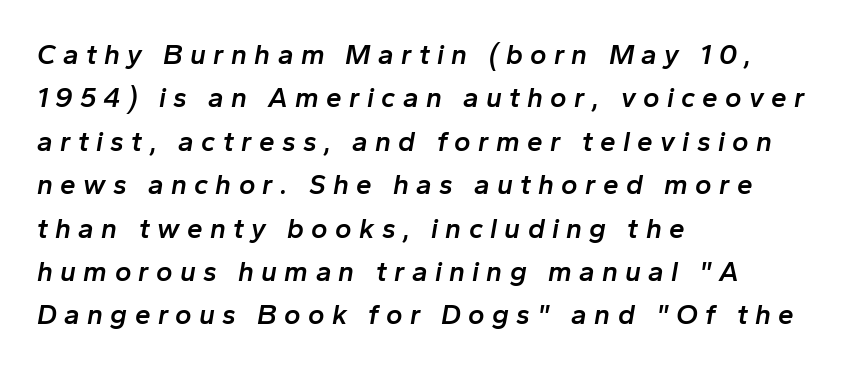
Q: Is the text bold? A: Semi-bold.
Q: Is the text italic (slanted)? A: Yes, it leans right by about 10 degrees.
Q: Is the text underlined? A: No.
Q: How is the paragraph aligned? A: Left-aligned.
Q: Is the spacing between letters normal or unusually wide? A: Unusually wide.
Q: Is the spacing between lines tight, normal or loose? A: Normal.
Q: Width (condensed, normal, or wide)? A: Normal.
Q: Stroke contrast? A: Low.
Q: x-height? A: Medium.
Q: Monospaced? A: No.
